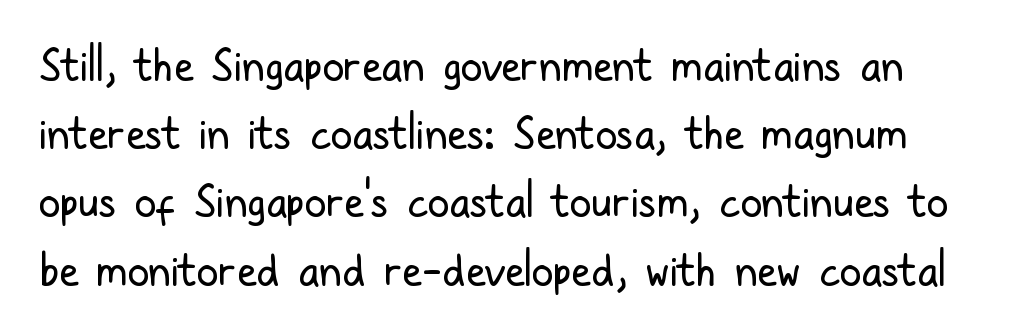
{"serif": "no", "italic": "no", "bold": "no", "weight": "regular", "width": "condensed", "stroke_contrast": "low", "x_height": "medium", "monospaced": "no", "underline": "no", "line_spacing": "normal", "line_spacing_ratio": 1.55, "letter_spacing": "normal", "letter_spacing_em": 0.0, "glyph_px": 44}
